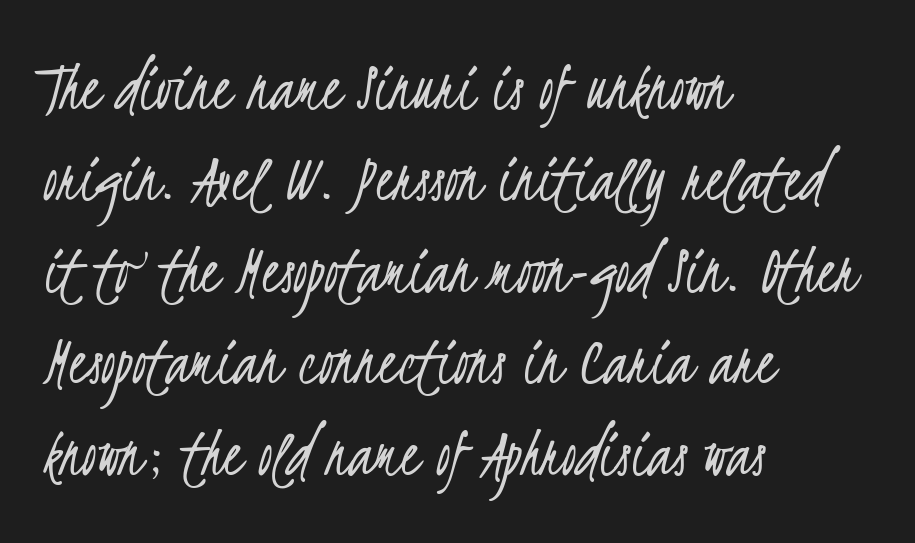
The image shows 72 px light, condensed sans-serif type; set left-aligned, normal line spacing (1.27x), normal letter spacing, not underlined; low stroke contrast and a small x-height.
